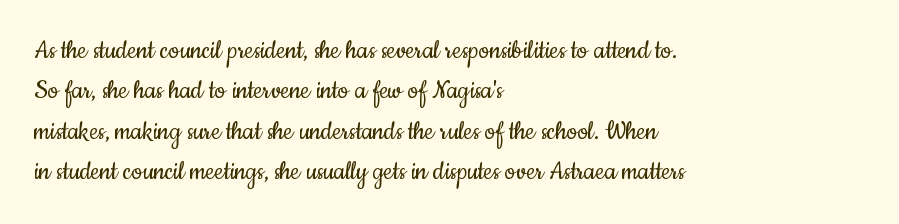
Q: Is the text bold? A: No.
Q: Is the text italic (slanted)? A: Yes.
Q: Is the typeface a serif or a sans-serif typeface? A: Sans-serif.
Q: Is the text underlined? A: No.
Q: How is the paragraph aligned? A: Left-aligned.
Q: Is the spacing between letters normal or unusually wide? A: Normal.
Q: Is the spacing between lines tight, normal or loose? A: Normal.
Q: Width (condensed, normal, or wide)? A: Condensed.
Q: Stroke contrast? A: Low.
Q: x-height? A: Small.
Q: Monospaced? A: No.
